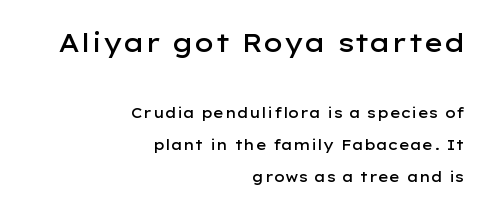
How heavy is the stroke? Medium-heavy — a semibold, shy of bold. Posture: vertical. Quick note: interline space is abundant. The passage is arranged like a letterhead date or caption credit — flush right.
